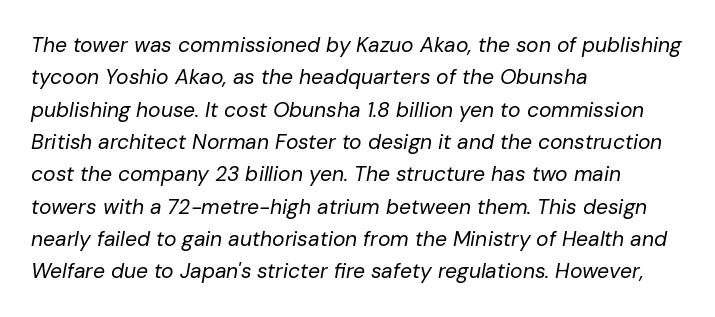
Q: Is the text bold? A: No.
Q: Is the text italic (slanted)? A: Yes, it leans right by about 10 degrees.
Q: Is the text underlined? A: No.
Q: How is the paragraph aligned? A: Left-aligned.
Q: Is the spacing between letters normal or unusually wide? A: Normal.
Q: Is the spacing between lines tight, normal or loose? A: Normal.
